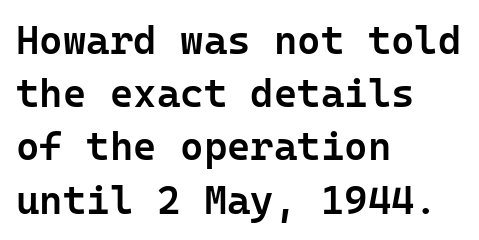
Q: Is the text bold? A: Semi-bold.
Q: Is the text italic (slanted)? A: No, it is upright.
Q: Is the typeface a serif or a sans-serif typeface? A: Sans-serif.
Q: Is the text underlined? A: No.
Q: How is the paragraph aligned? A: Left-aligned.
Q: Is the spacing between letters normal or unusually wide? A: Normal.
Q: Is the spacing between lines tight, normal or loose? A: Normal.
Q: Width (condensed, normal, or wide)? A: Normal.
Q: Stroke contrast? A: Low.
Q: x-height? A: Medium.
